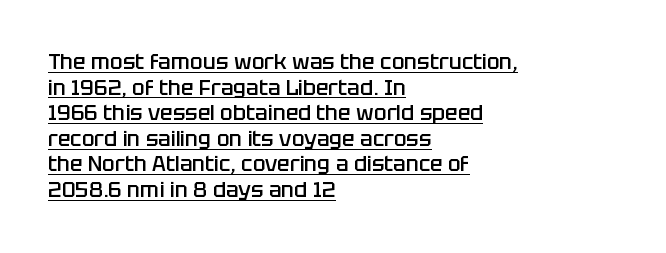
{"italic": "no", "bold": "semi", "underline": "yes", "align": "left", "line_spacing_ratio": 1.22, "letter_spacing": "normal", "letter_spacing_em": 0.0, "glyph_px": 21}
